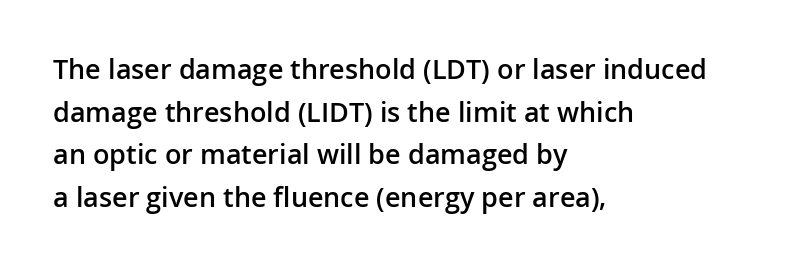
The image shows 27 px text type, upright; set left-aligned, normal line spacing (1.58x), normal letter spacing, not underlined.
